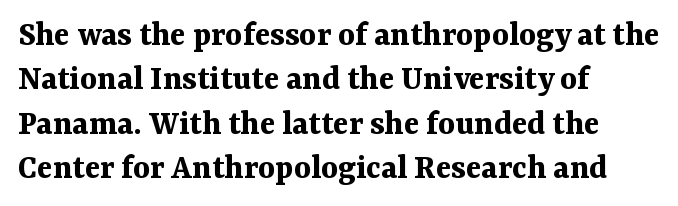
Spacing between characters is what you'd get straight out of the box. Glance below the letters and you will spot only blank space. Do the letters lean? They stand straight. To sum up the face: it has serifs. The rendering uses natural spacing where letterforms have individual widths. Horizontal alignment here is leftward, the default for most running prose.
